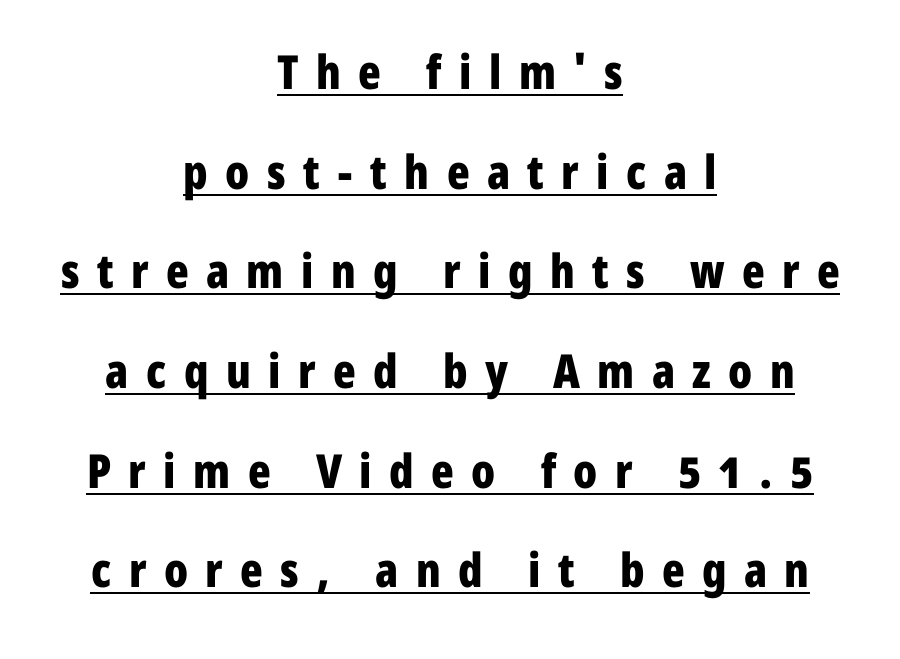
{"serif": "no", "italic": "no", "bold": "yes", "weight": "bold", "width": "condensed", "stroke_contrast": "low", "x_height": "medium", "monospaced": "no", "underline": "yes", "align": "center", "line_spacing": "loose", "line_spacing_ratio": 2.12, "letter_spacing": "wide", "letter_spacing_em": 0.37, "glyph_px": 47}
